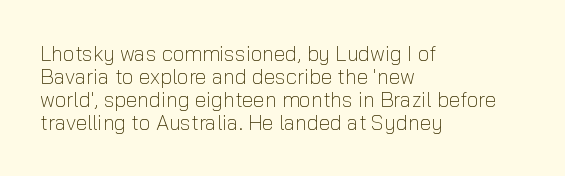
Q: Is the text bold? A: No.
Q: Is the text italic (slanted)? A: No, it is upright.
Q: Is the text underlined? A: No.
Q: How is the paragraph aligned? A: Left-aligned.
Q: Is the spacing between letters normal or unusually wide? A: Normal.
Q: Is the spacing between lines tight, normal or loose? A: Tight.
